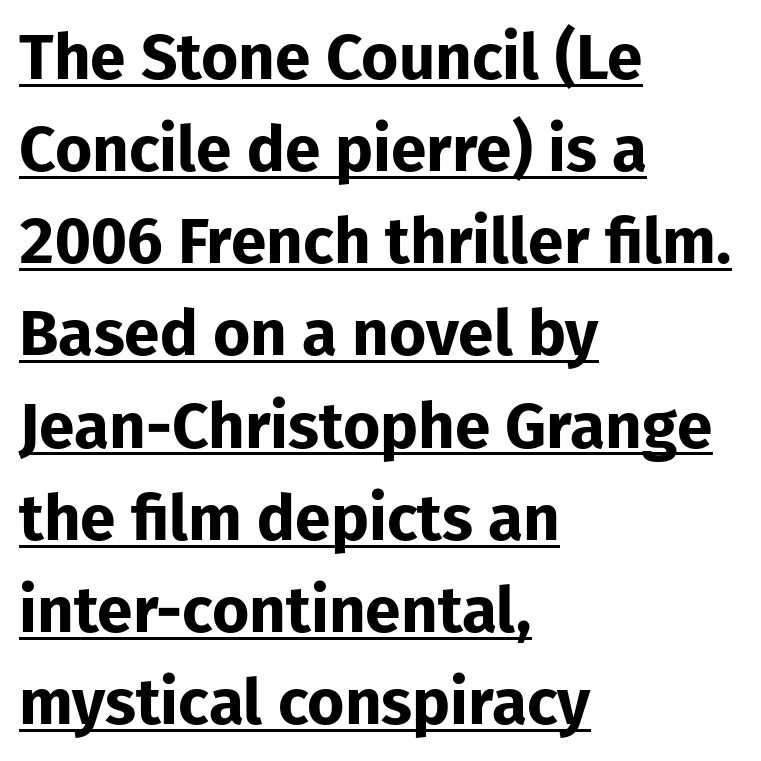
The image shows 64 px bold sans-serif type, upright; set left-aligned, normal line spacing (1.44x), normal letter spacing, underlined; low stroke contrast and a medium x-height.
